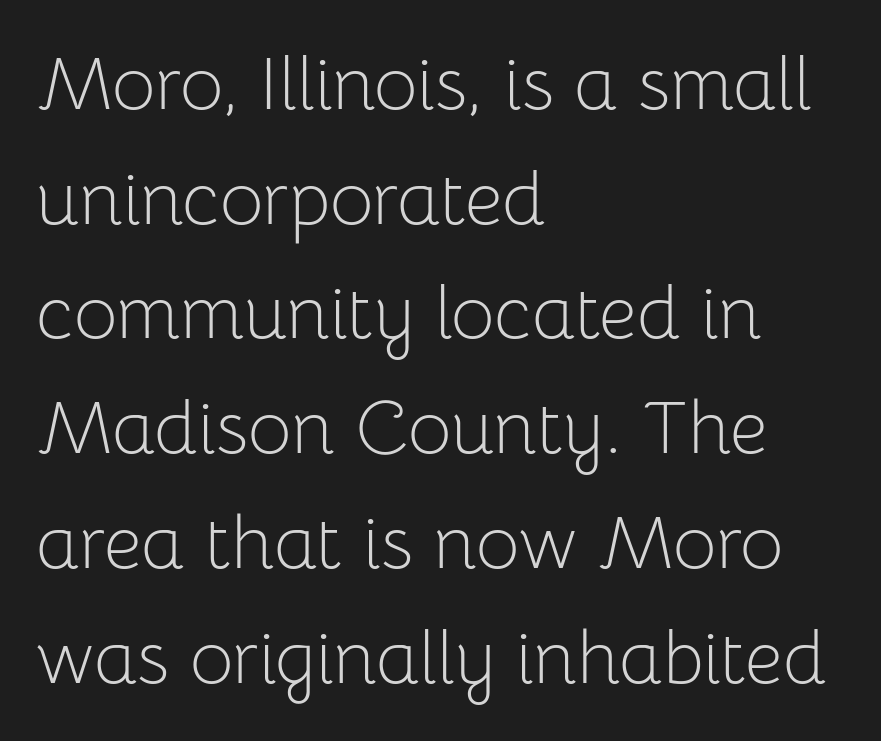
The image shows 75 px light sans-serif type, upright; set left-aligned, normal line spacing (1.53x), normal letter spacing, not underlined; low stroke contrast and a medium x-height.
